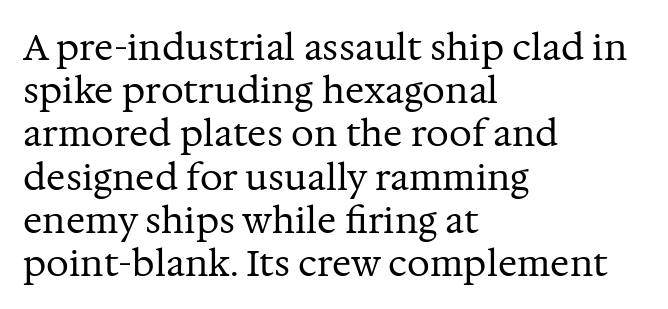
{"serif": "yes", "italic": "no", "bold": "no", "weight": "regular", "width": "normal", "stroke_contrast": "medium", "x_height": "medium", "monospaced": "no", "underline": "no", "align": "left", "line_spacing_ratio": 1.2, "letter_spacing": "normal", "letter_spacing_em": 0.0, "glyph_px": 36}
